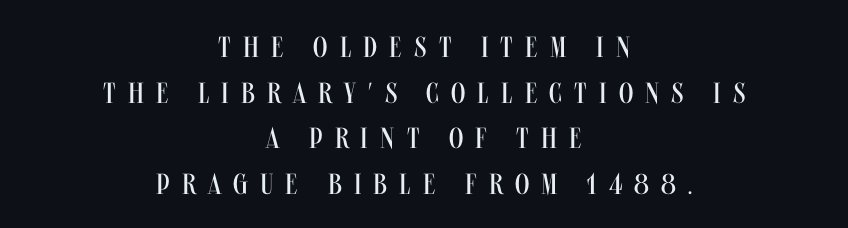
{"serif": "no", "italic": "no", "bold": "no", "weight": "regular", "width": "condensed", "stroke_contrast": "medium", "x_height": "large", "monospaced": "no", "underline": "no", "align": "center", "line_spacing": "normal", "line_spacing_ratio": 1.57, "letter_spacing": "wide", "letter_spacing_em": 0.42, "glyph_px": 29}
